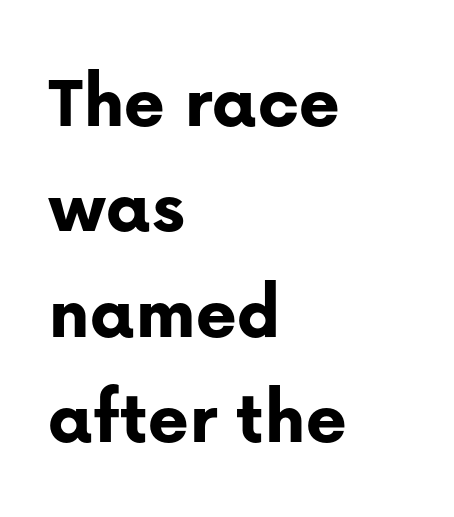
{"serif": "no", "italic": "no", "bold": "yes", "weight": "bold", "width": "normal", "stroke_contrast": "low", "x_height": "medium", "monospaced": "no", "underline": "no", "align": "left", "line_spacing": "normal", "line_spacing_ratio": 1.35, "letter_spacing": "normal", "letter_spacing_em": 0.0, "glyph_px": 78}
